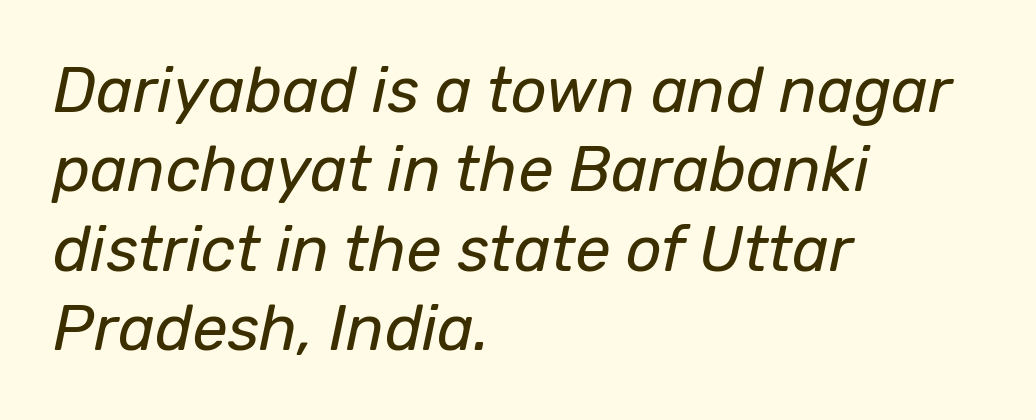
The image shows 63 px regular-weight type, italic (leaning right); set left-aligned, normal line spacing (1.26x), normal letter spacing, not underlined; low stroke contrast and a medium x-height.
